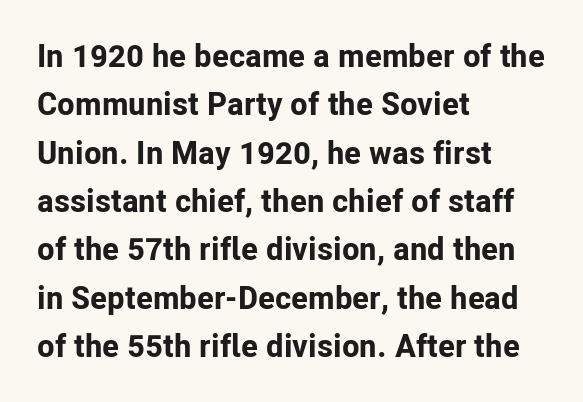
Q: Is the text bold? A: Yes.
Q: Is the text italic (slanted)? A: No, it is upright.
Q: Is the typeface a serif or a sans-serif typeface? A: Sans-serif.
Q: Is the text underlined? A: No.
Q: How is the paragraph aligned? A: Left-aligned.
Q: Is the spacing between letters normal or unusually wide? A: Normal.
Q: Is the spacing between lines tight, normal or loose? A: Normal.
Q: Width (condensed, normal, or wide)? A: Normal.
Q: Stroke contrast? A: Low.
Q: x-height? A: Medium.
Q: Monospaced? A: No.
